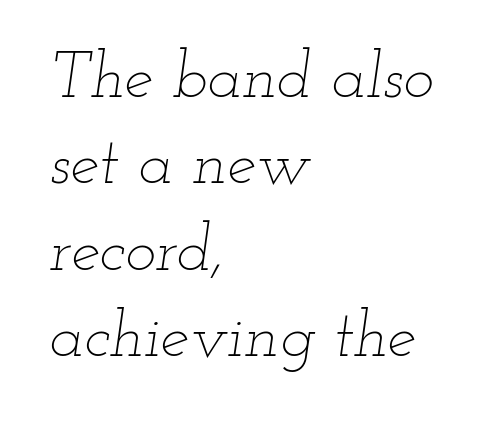
{"italic": "yes", "lean": "right", "slant_degrees": 12, "bold": "no", "weight": "thin", "width": "wide", "stroke_contrast": "low", "x_height": "small", "monospaced": "no", "underline": "no", "align": "left", "line_spacing": "normal", "line_spacing_ratio": 1.33, "letter_spacing": "normal", "letter_spacing_em": 0.0, "glyph_px": 65}
